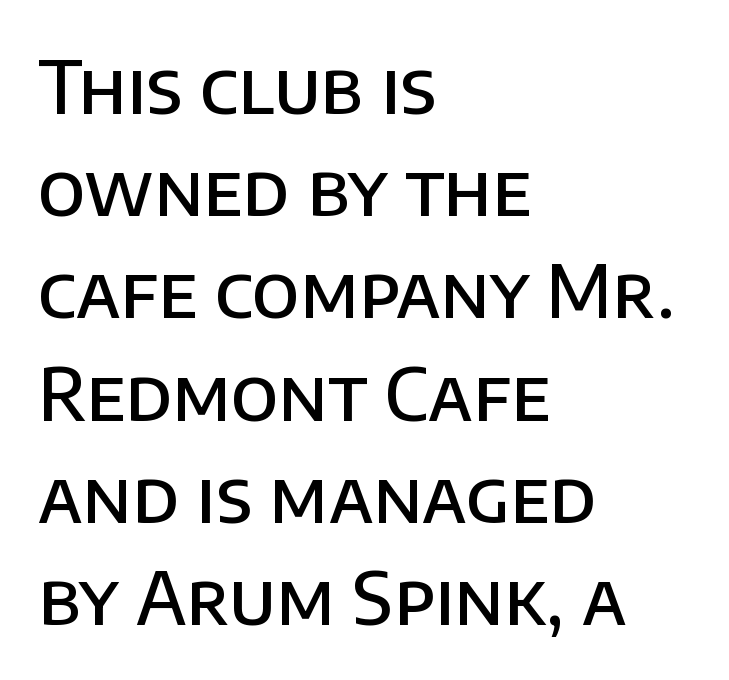
The image shows 73 px semibold sans-serif type, upright; set left-aligned, normal line spacing (1.4x), normal letter spacing, not underlined; low stroke contrast and a large x-height.
